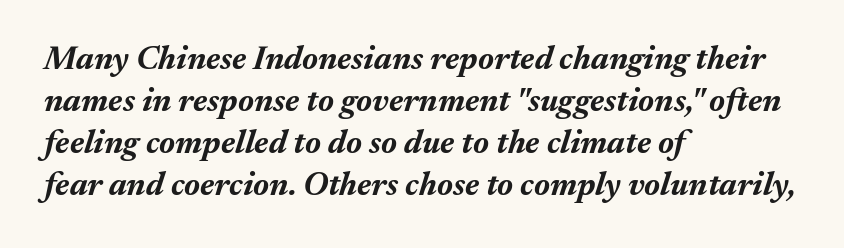
The image shows 33 px bold type, italic (leaning right); set left-aligned, normal line spacing (1.27x), normal letter spacing, not underlined; medium stroke contrast and a medium x-height.
